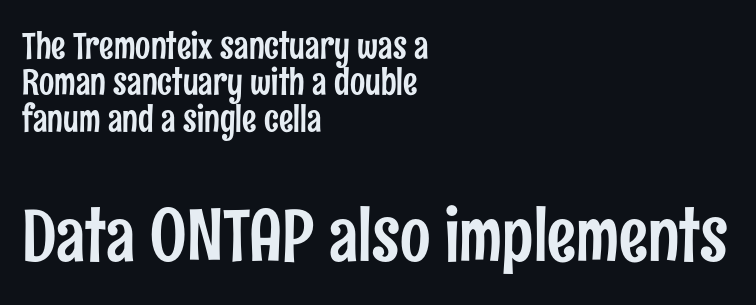
Nothing unusual about the tracking: characters are spaced as the font intends. Which of the two is more prominent by size? The second, at the bottom. Underlining? Definitely not there. The lines are quadded left.
